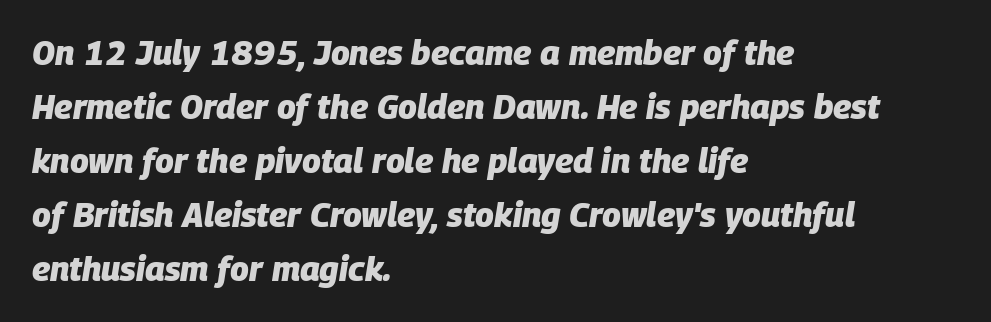
Q: Is the text bold? A: Yes.
Q: Is the text italic (slanted)? A: Yes, it leans right by about 9 degrees.
Q: Is the text underlined? A: No.
Q: How is the paragraph aligned? A: Left-aligned.
Q: Is the spacing between letters normal or unusually wide? A: Normal.
Q: Is the spacing between lines tight, normal or loose? A: Normal.
Q: Width (condensed, normal, or wide)? A: Normal.
Q: Stroke contrast? A: Low.
Q: x-height? A: Large.
Q: Monospaced? A: No.
